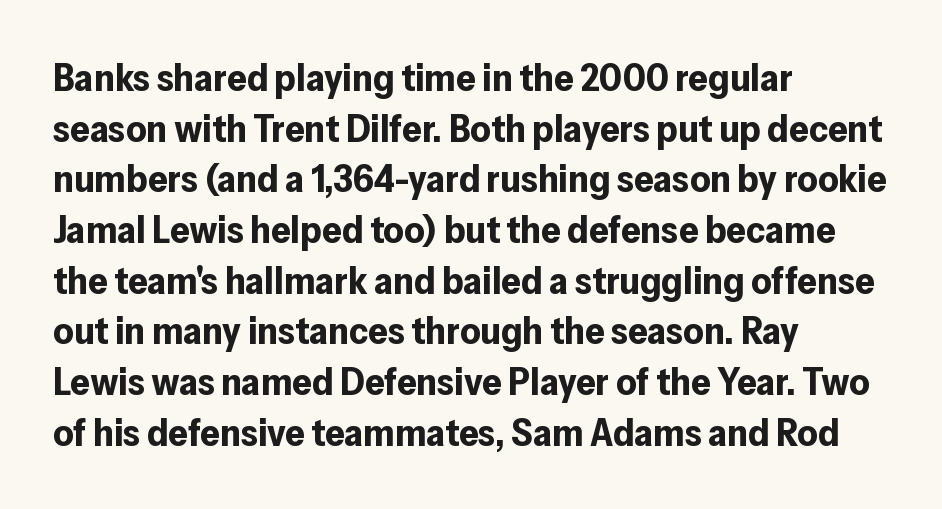
Q: Is the text bold? A: Yes.
Q: Is the text italic (slanted)? A: No, it is upright.
Q: Is the typeface a serif or a sans-serif typeface? A: Sans-serif.
Q: Is the text underlined? A: No.
Q: How is the paragraph aligned? A: Left-aligned.
Q: Is the spacing between letters normal or unusually wide? A: Normal.
Q: Is the spacing between lines tight, normal or loose? A: Normal.
Q: Width (condensed, normal, or wide)? A: Normal.
Q: Stroke contrast? A: Low.
Q: x-height? A: Medium.
Q: Monospaced? A: No.
